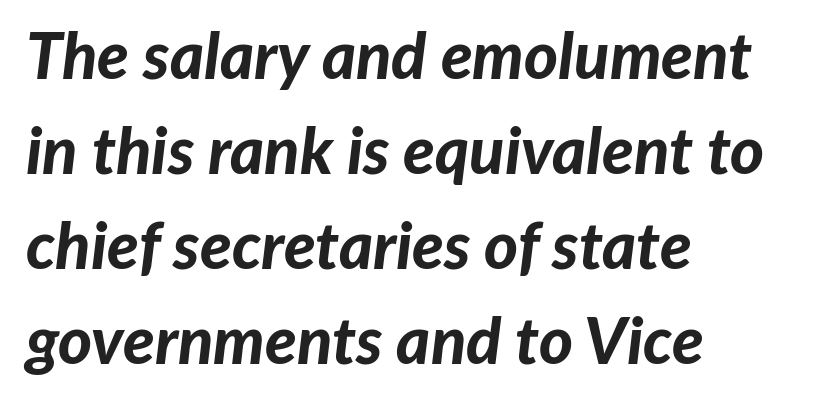
The image shows 65 px bold type, italic (leaning right); set left-aligned, normal line spacing (1.46x), normal letter spacing, not underlined; low stroke contrast and a medium x-height.
